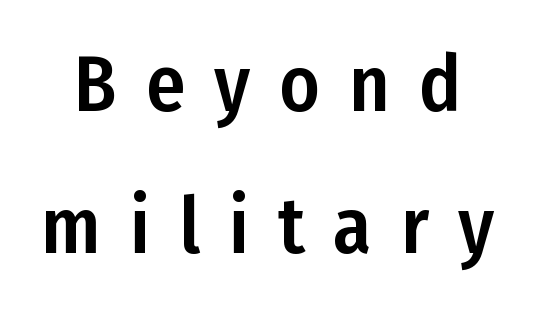
This is sans-serif lettering, the kind often seen on screens and signage. These lines were composed using upright roman letters. Character widths vary here, with narrow letters taking less room than wide ones. Descender tails drop into unmarked territory. Short note: letters widely spaced.
